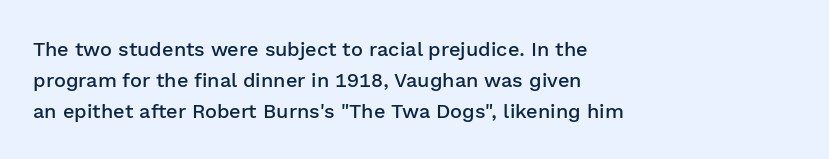
The image shows 20 px text type, upright; set left-aligned, normal line spacing (1.56x), normal letter spacing, not underlined.
